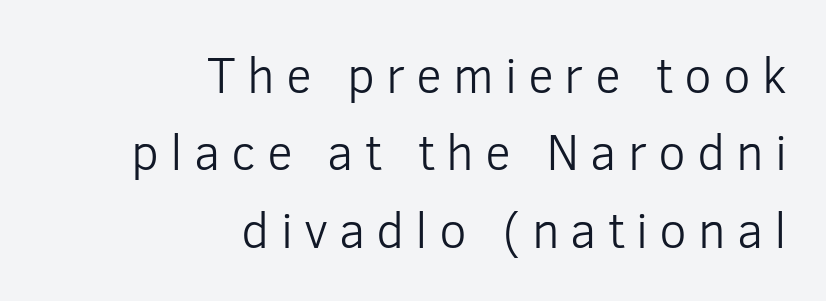
Italic? Not at all — the glyphs are vertical. Whoever set this chose a conventional vertical rhythm. The passage shown is typeset with a sans-serif family. The lines are quadded right. Inter-character spacing is expanded well beyond the font's built-in metrics.
